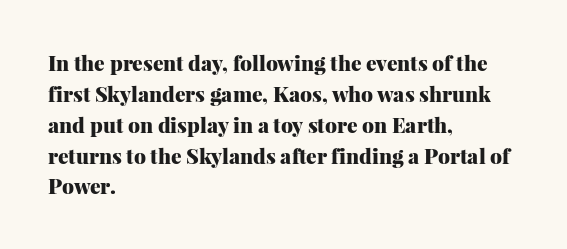
Posture: vertical. A classic flush-left, rag-right setting is used for this passage. Horizontal bands of white between lines are of average thickness. Each word holds together tightly as a unit, with standard inter-letter gaps. The font is running at its bold setting.
